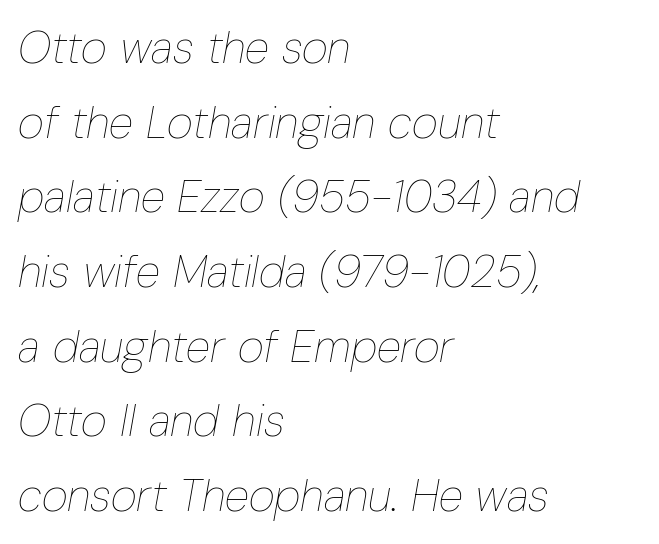
{"italic": "yes", "lean": "right", "slant_degrees": 10, "bold": "no", "weight": "thin", "width": "condensed", "stroke_contrast": "low", "x_height": "medium", "monospaced": "no", "underline": "no", "align": "left", "line_spacing": "normal", "line_spacing_ratio": 1.66, "letter_spacing": "normal", "letter_spacing_em": 0.0, "glyph_px": 45}
